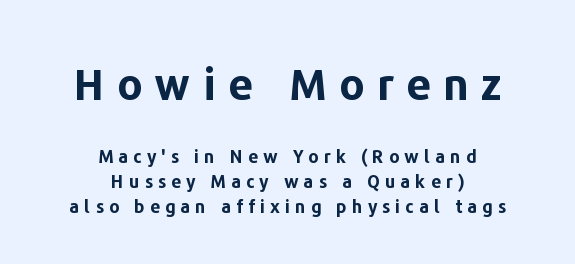
The block of text has a typical density, with ordinary space between rows. Which of the two is more prominent by size? The first, at the top. Decoration check: the copy has no underline. In CSS terms this would be text-align: center.
